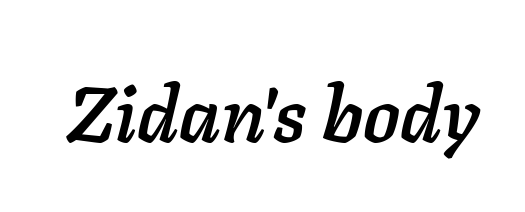
Would a proofreader flag this as italicized? Yes. Note the varied advance widths — an 'i' is clearly narrower than an 'm'. Honestly, the letter spacing is just normal — you wouldn't notice it. Check the space under the baseline: it is left empty.
